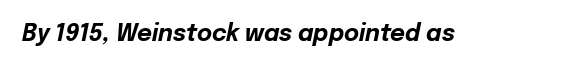
Q: Is the text bold? A: Yes.
Q: Is the text italic (slanted)? A: Yes, it leans right by about 12 degrees.
Q: Is the text underlined? A: No.
Q: Is the spacing between letters normal or unusually wide? A: Normal.
